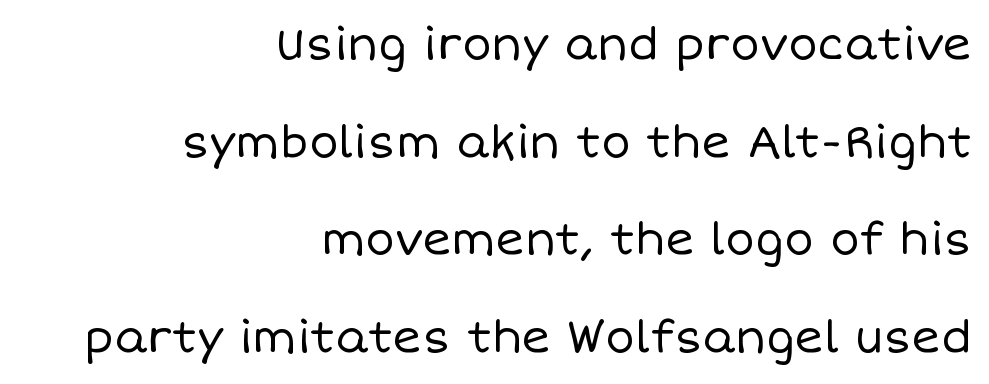
Q: Is the text bold? A: No.
Q: Is the text italic (slanted)? A: No, it is upright.
Q: Is the text underlined? A: No.
Q: How is the paragraph aligned? A: Right-aligned.
Q: Is the spacing between letters normal or unusually wide? A: Normal.
Q: Is the spacing between lines tight, normal or loose? A: Loose.
Q: Width (condensed, normal, or wide)? A: Normal.
Q: Stroke contrast? A: Low.
Q: x-height? A: Large.
Q: Monospaced? A: No.
